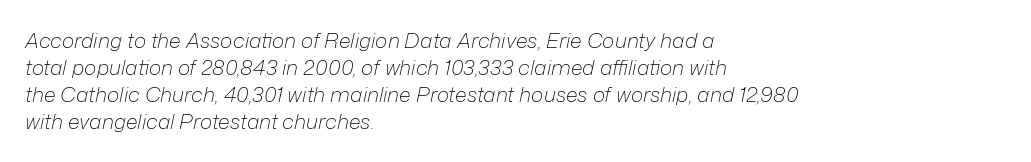
Q: Is the text bold? A: No.
Q: Is the text italic (slanted)? A: Yes, it leans right by about 12 degrees.
Q: Is the text underlined? A: No.
Q: How is the paragraph aligned? A: Left-aligned.
Q: Is the spacing between letters normal or unusually wide? A: Normal.
Q: Is the spacing between lines tight, normal or loose? A: Normal.
